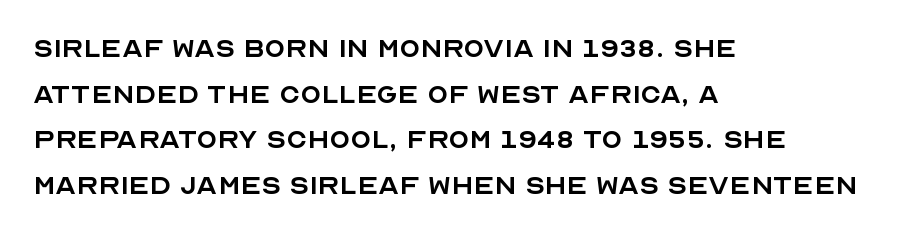
Observe the absence of serifs on each vertical stroke in this sample. Whoever set this chose a conventional vertical rhythm. Stems here are at most as thick as an everyday book face. The strip under each line holds only bare page. The rendering keeps characters at their native spacing. The paragraph shown leans on its left margin.
